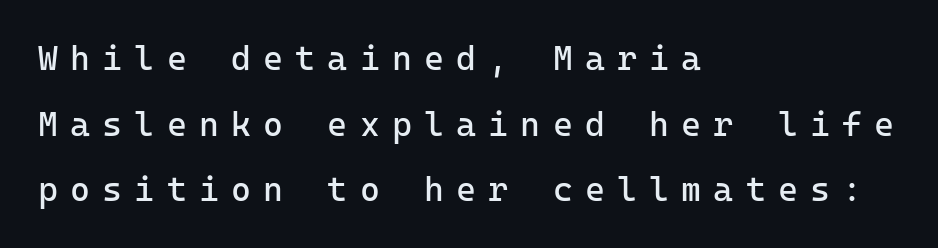
{"serif": "no", "italic": "no", "bold": "no", "weight": "regular", "width": "normal", "stroke_contrast": "low", "x_height": "medium", "monospaced": "yes", "underline": "no", "align": "left", "line_spacing": "loose", "line_spacing_ratio": 1.93, "letter_spacing": "wide", "letter_spacing_em": 0.36, "glyph_px": 34}
